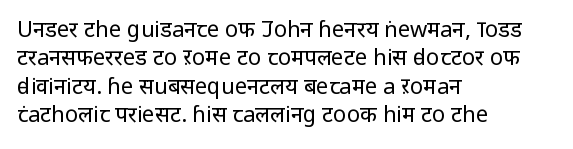
{"italic": "no", "bold": "no", "underline": "no", "align": "left", "line_spacing": "normal", "line_spacing_ratio": 1.29, "letter_spacing": "normal", "letter_spacing_em": 0.0, "glyph_px": 22}
